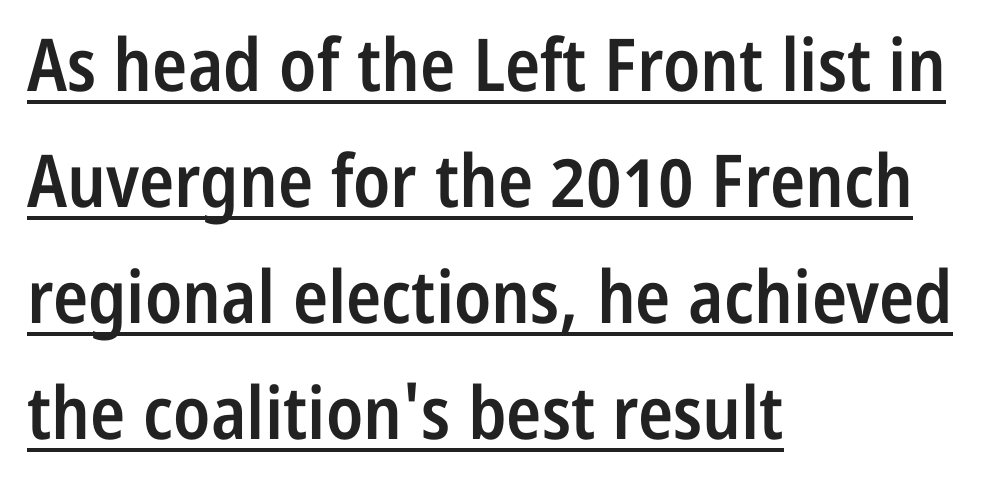
{"serif": "no", "italic": "no", "bold": "semi", "weight": "semibold", "width": "condensed", "stroke_contrast": "low", "x_height": "medium", "monospaced": "no", "underline": "yes", "align": "left", "line_spacing": "normal", "line_spacing_ratio": 1.59, "letter_spacing": "normal", "letter_spacing_em": 0.0, "glyph_px": 73}
